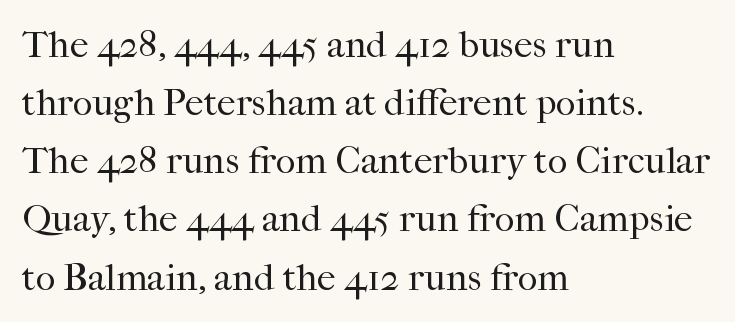
{"serif": "yes", "italic": "no", "bold": "no", "weight": "regular", "width": "normal", "stroke_contrast": "high", "x_height": "medium", "monospaced": "no", "underline": "no", "align": "left", "line_spacing": "normal", "line_spacing_ratio": 1.53, "letter_spacing": "normal", "letter_spacing_em": 0.0, "glyph_px": 38}
